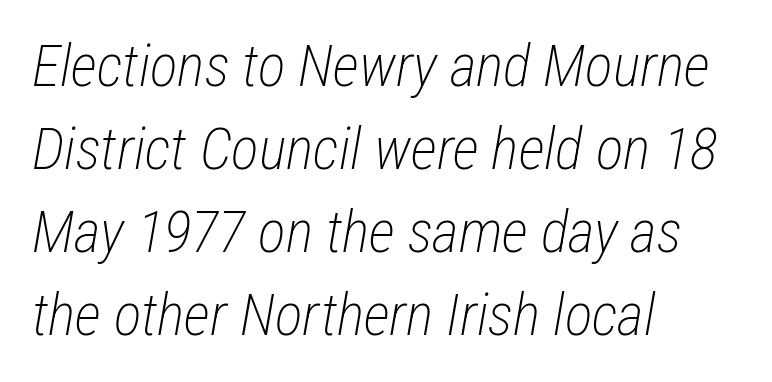
Q: Is the text bold? A: No.
Q: Is the text italic (slanted)? A: Yes, it leans right by about 12 degrees.
Q: Is the text underlined? A: No.
Q: How is the paragraph aligned? A: Left-aligned.
Q: Is the spacing between letters normal or unusually wide? A: Normal.
Q: Is the spacing between lines tight, normal or loose? A: Normal.
Q: Width (condensed, normal, or wide)? A: Condensed.
Q: Stroke contrast? A: Low.
Q: x-height? A: Medium.
Q: Monospaced? A: No.
